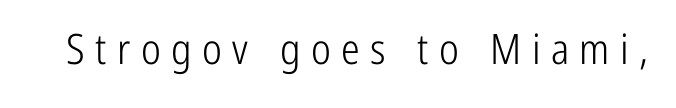
The image shows 42 px light, condensed sans-serif type, upright; set unusually wide letter spacing (+0.25 em), not underlined; low stroke contrast and a medium x-height.
